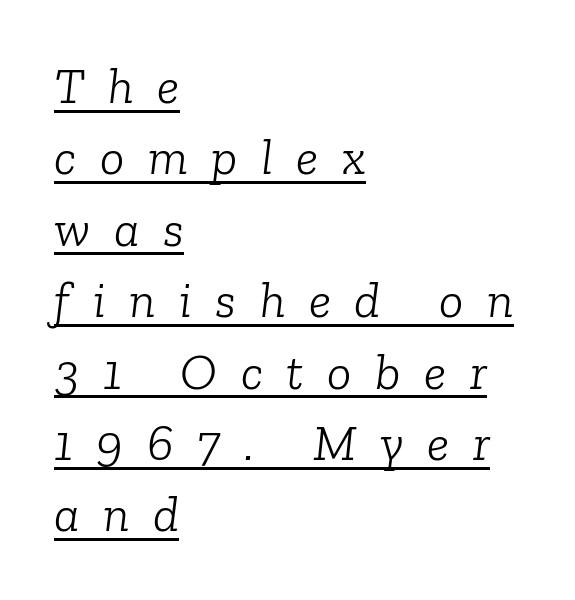
This sample uses a serif face. Italic: yes, the glyphs are oblique. Bold? No — there's no thickening of the strokes. Evenly set lines give the paragraph a standard silhouette. Glance below the letters and you will spot a drawn line.
